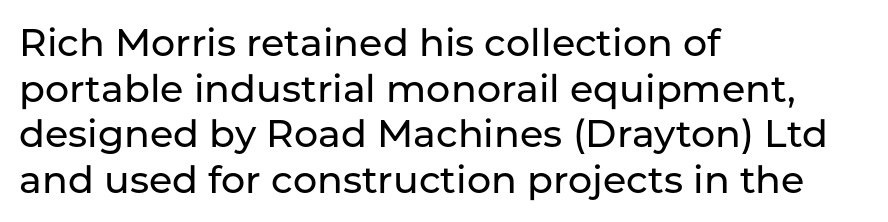
Q: Is the text italic (slanted)? A: No, it is upright.
Q: Is the typeface a serif or a sans-serif typeface? A: Sans-serif.
Q: Is the text underlined? A: No.
Q: How is the paragraph aligned? A: Left-aligned.
Q: Is the spacing between letters normal or unusually wide? A: Normal.
Q: Width (condensed, normal, or wide)? A: Normal.
Q: Stroke contrast? A: Low.
Q: x-height? A: Medium.
Q: Monospaced? A: No.
